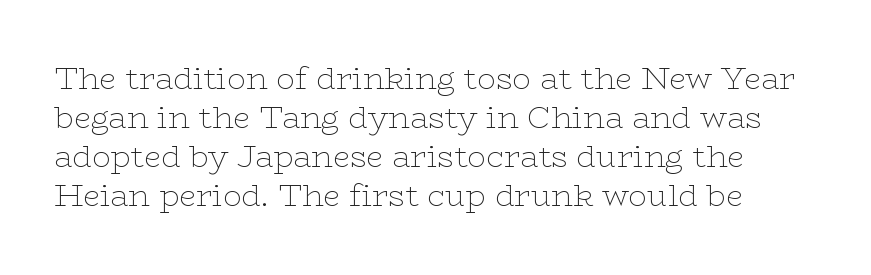
{"serif": "yes", "italic": "no", "bold": "no", "weight": "thin", "width": "wide", "stroke_contrast": "low", "x_height": "medium", "monospaced": "no", "underline": "no", "line_spacing": "normal", "line_spacing_ratio": 1.26, "letter_spacing": "normal", "letter_spacing_em": 0.0, "glyph_px": 31}
